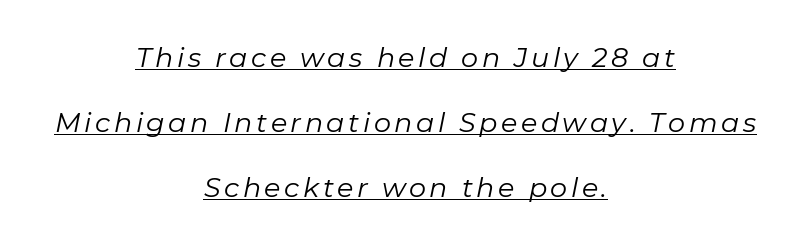
The passage shown stacks its lines with a broad gap. Like a heading marked for emphasis, these lines bear an underscore. This is not heavy type; no bold has been used. These lines are centered, leaving both edges ragged. Slant detected: the letters are inclined.
